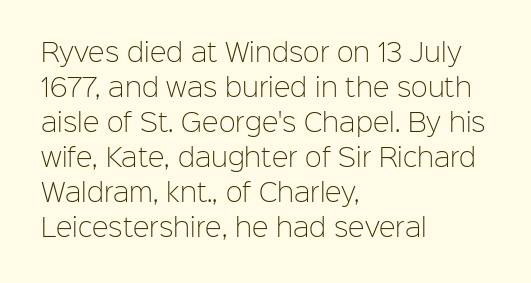
The image shows 25 px text type, upright; set left-aligned, normal line spacing (1.4x), normal letter spacing, not underlined.
